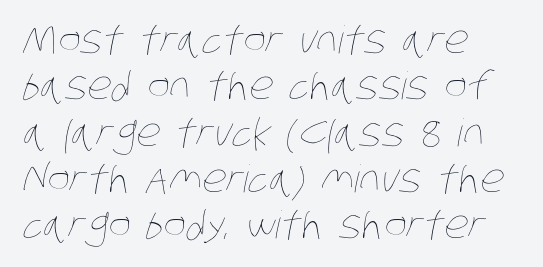
{"bold": "no", "weight": "thin", "width": "condensed", "stroke_contrast": "low", "x_height": "large", "monospaced": "no", "underline": "no", "align": "left", "line_spacing_ratio": 1.22, "letter_spacing": "normal", "letter_spacing_em": 0.0, "glyph_px": 38}
